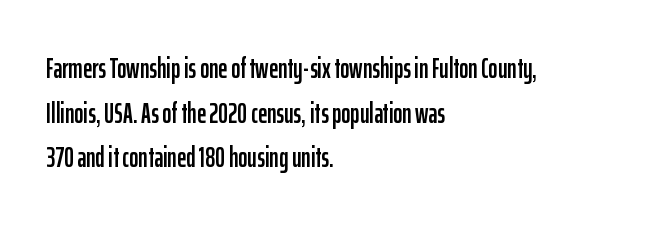
Q: Is the text italic (slanted)? A: No, it is upright.
Q: Is the typeface a serif or a sans-serif typeface? A: Sans-serif.
Q: Is the text underlined? A: No.
Q: How is the paragraph aligned? A: Left-aligned.
Q: Is the spacing between letters normal or unusually wide? A: Normal.
Q: Is the spacing between lines tight, normal or loose? A: Normal.
Q: Width (condensed, normal, or wide)? A: Condensed.
Q: Stroke contrast? A: Low.
Q: x-height? A: Medium.
Q: Monospaced? A: No.
